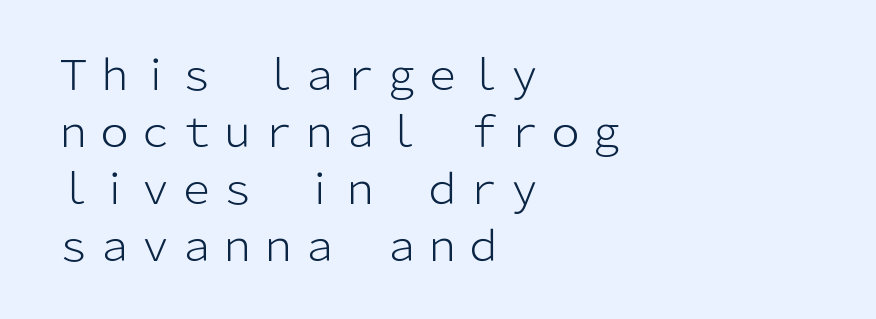
{"serif": "no", "italic": "no", "bold": "no", "weight": "light", "width": "normal", "stroke_contrast": "low", "x_height": "medium", "monospaced": "no", "underline": "no", "align": "left", "line_spacing": "normal", "line_spacing_ratio": 1.39, "letter_spacing": "normal", "letter_spacing_em": 0.0, "glyph_px": 41}
